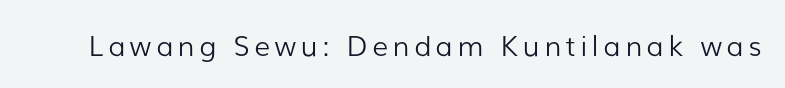
Q: Is the text bold? A: No.
Q: Is the text italic (slanted)? A: No, it is upright.
Q: Is the typeface a serif or a sans-serif typeface? A: Sans-serif.
Q: Is the text underlined? A: No.
Q: Width (condensed, normal, or wide)? A: Normal.
Q: Stroke contrast? A: Low.
Q: x-height? A: Medium.
Q: Monospaced? A: No.
